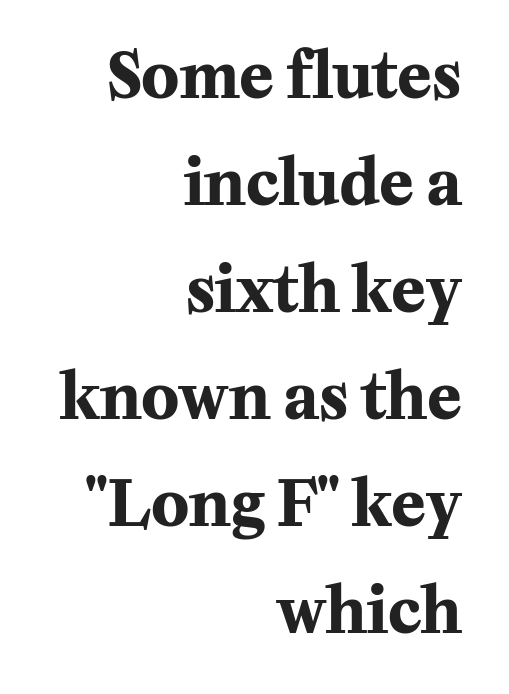
Q: Is the text bold? A: Yes.
Q: Is the text italic (slanted)? A: No, it is upright.
Q: Is the typeface a serif or a sans-serif typeface? A: Serif.
Q: Is the text underlined? A: No.
Q: How is the paragraph aligned? A: Right-aligned.
Q: Is the spacing between letters normal or unusually wide? A: Normal.
Q: Is the spacing between lines tight, normal or loose? A: Normal.
Q: Width (condensed, normal, or wide)? A: Normal.
Q: Stroke contrast? A: Medium.
Q: x-height? A: Medium.
Q: Monospaced? A: No.
